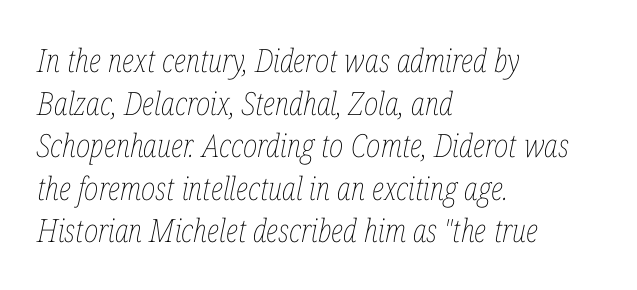
The image shows 32 px thin, condensed type, italic (leaning right); set left-aligned, normal line spacing (1.33x), normal letter spacing, not underlined; low stroke contrast and a medium x-height.
